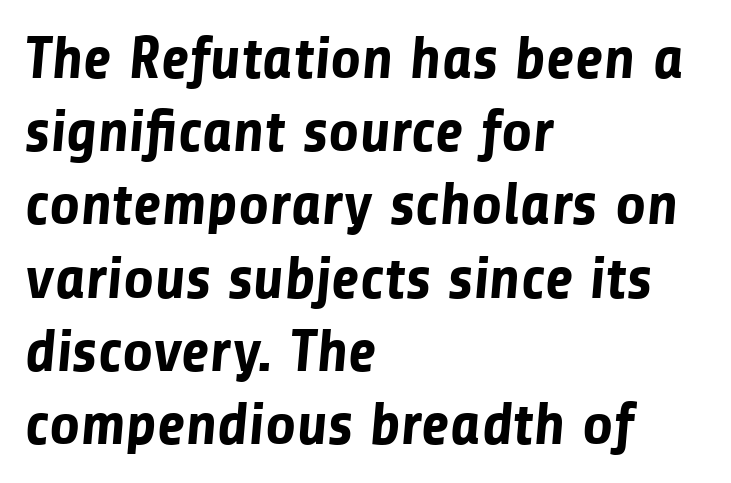
Q: Is the text bold? A: Yes.
Q: Is the typeface a serif or a sans-serif typeface? A: Sans-serif.
Q: Is the text underlined? A: No.
Q: How is the paragraph aligned? A: Left-aligned.
Q: Is the spacing between letters normal or unusually wide? A: Normal.
Q: Width (condensed, normal, or wide)? A: Normal.
Q: Stroke contrast? A: Low.
Q: x-height? A: Medium.
Q: Monospaced? A: No.
